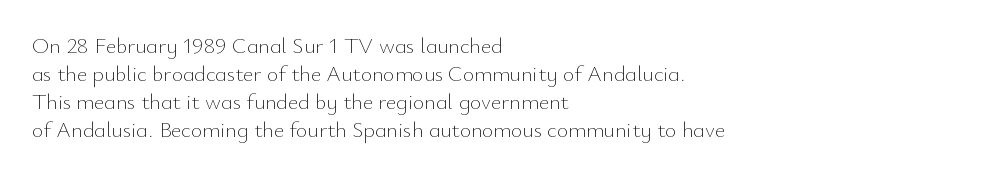
Normally led — the rows are evenly, conventionally spaced. Underlining? Definitely not there. The axis of the letterforms is exactly vertical. The passage is arranged the way most books set body copy — flush left. Default kerning and tracking; the words read as compact shapes.
